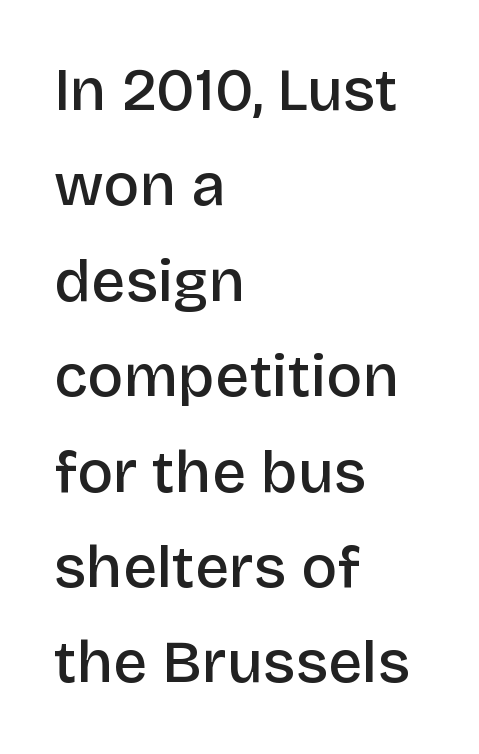
Alignment: flush left. Glyph-to-glyph distance matches everyday printed text. Honestly, there is no underline to notice here at all. No italicization has been applied; the sample stays upright. Spacing verdict: proportional, widths tailored to each character. Are there feet on the stems? There aren't — it's a sans.
